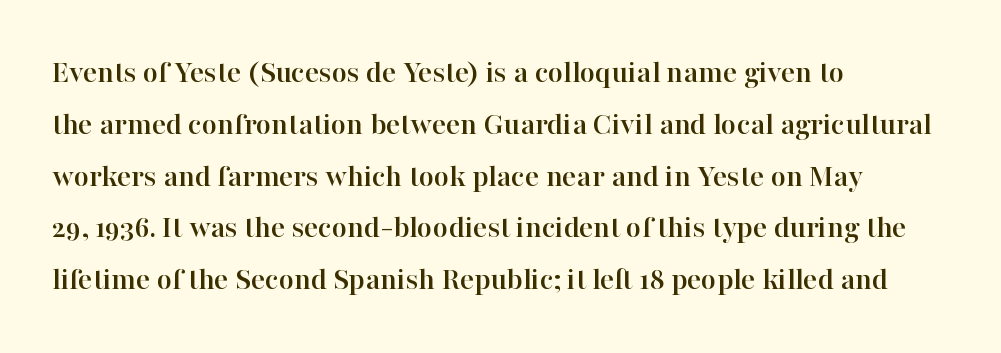
The face used here is proportionally spaced, like ordinary book or web type. Compared with a centered layout, this one pins lines to the left instead. A typesetter would call this leading conventional body-copy spacing. Words float on clear page, feet unadorned. The line texture is even and compact thanks to regular tracking. Unlike a clean sans, this face finishes its strokes with serifs.
